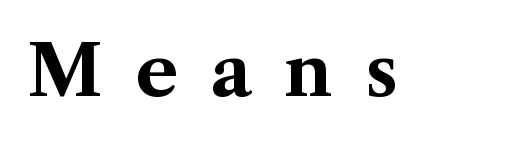
The image shows 71 px bold serif type, upright; set unusually wide letter spacing (+0.46 em), not underlined; medium stroke contrast and a medium x-height.
